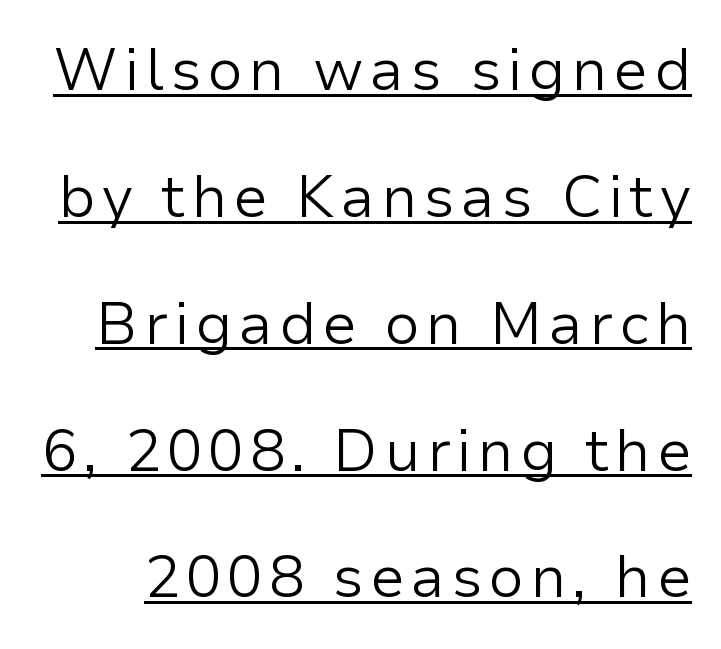
The image shows 59 px light sans-serif type, upright; set loose line spacing (2.15x), underlined; low stroke contrast and a medium x-height.
